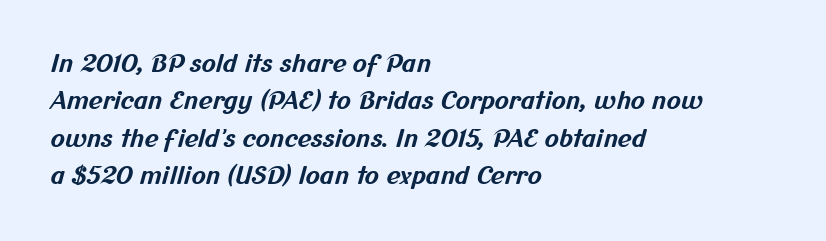
{"bold": "yes", "underline": "no", "align": "left", "line_spacing": "normal", "line_spacing_ratio": 1.56, "letter_spacing": "normal", "letter_spacing_em": 0.0, "glyph_px": 24}
